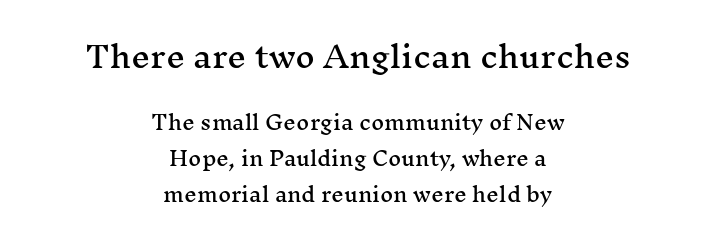
Q: Is the text italic (slanted)? A: No, it is upright.
Q: Is the typeface a serif or a sans-serif typeface? A: Serif.
Q: Is the text underlined? A: No.
Q: How is the paragraph aligned? A: Centered.
Q: Is the spacing between letters normal or unusually wide? A: Normal.
Q: Which block of text is set in a larger size, the first (top) or the second (bottom)? A: The first (top) one.
Q: Width (condensed, normal, or wide)? A: Wide.
Q: Stroke contrast? A: Medium.
Q: x-height? A: Medium.
Q: Monospaced? A: No.
